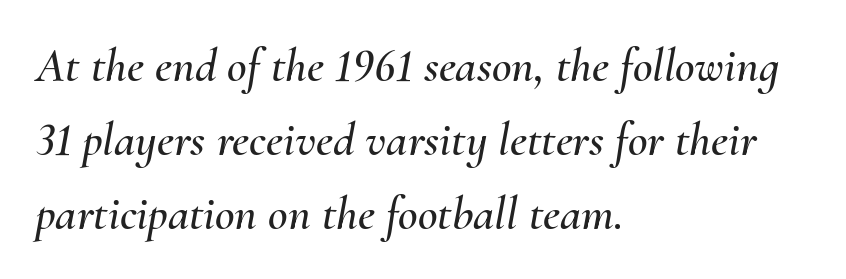
Line starts are locked; line ends wander. The whole block is typeset with a tilt. Proportional: the letters do not fall into vertical columns. The line-height multiplier appears to be the usual default.
